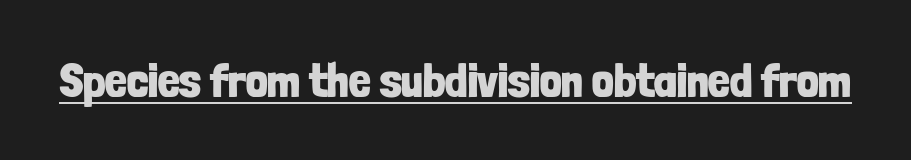
Q: Is the text bold? A: Yes.
Q: Is the text italic (slanted)? A: No, it is upright.
Q: Is the typeface a serif or a sans-serif typeface? A: Sans-serif.
Q: Is the text underlined? A: Yes.
Q: Is the spacing between letters normal or unusually wide? A: Normal.
Q: Width (condensed, normal, or wide)? A: Condensed.
Q: Stroke contrast? A: Low.
Q: x-height? A: Medium.
Q: Monospaced? A: No.
